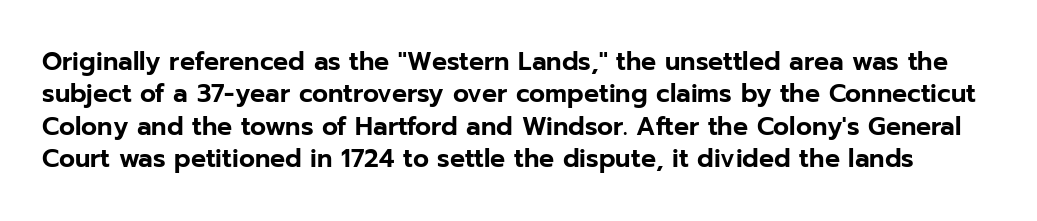
Q: Is the text italic (slanted)? A: No, it is upright.
Q: Is the text underlined? A: No.
Q: Is the spacing between letters normal or unusually wide? A: Normal.
Q: Is the spacing between lines tight, normal or loose? A: Normal.
